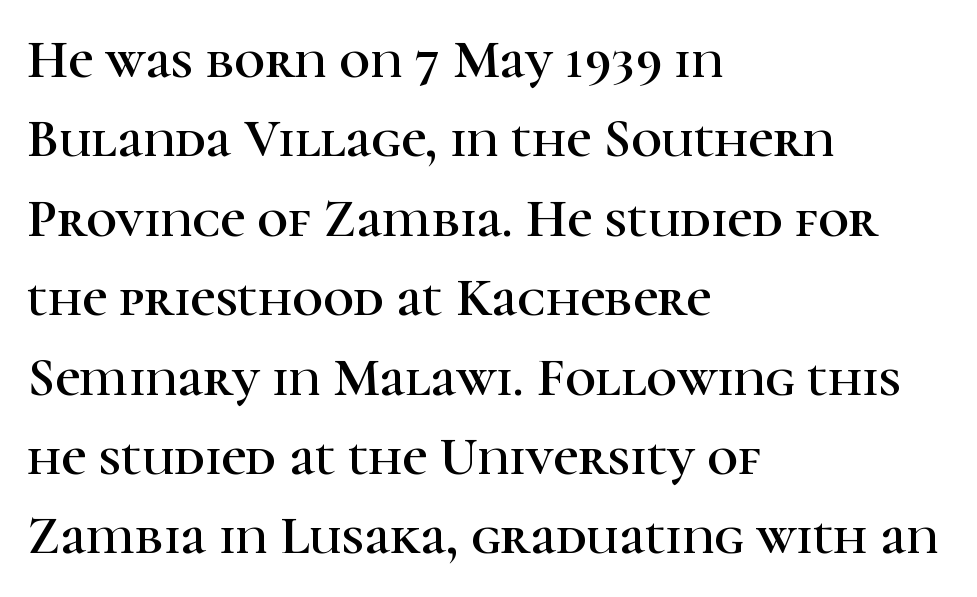
{"serif": "yes", "italic": "no", "width": "normal", "stroke_contrast": "high", "x_height": "medium", "monospaced": "no", "underline": "no", "align": "left", "line_spacing": "normal", "line_spacing_ratio": 1.47, "letter_spacing": "normal", "letter_spacing_em": 0.0, "glyph_px": 54}
